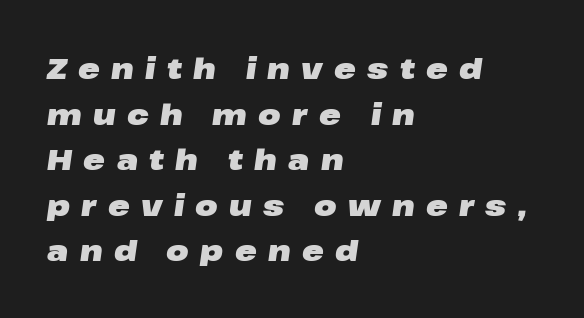
{"italic": "yes", "lean": "right", "slant_degrees": 8, "bold": "yes", "weight": "heavy", "width": "wide", "stroke_contrast": "low", "x_height": "medium", "monospaced": "no", "underline": "no", "align": "left", "line_spacing": "normal", "line_spacing_ratio": 1.57, "letter_spacing": "wide", "letter_spacing_em": 0.39, "glyph_px": 29}
